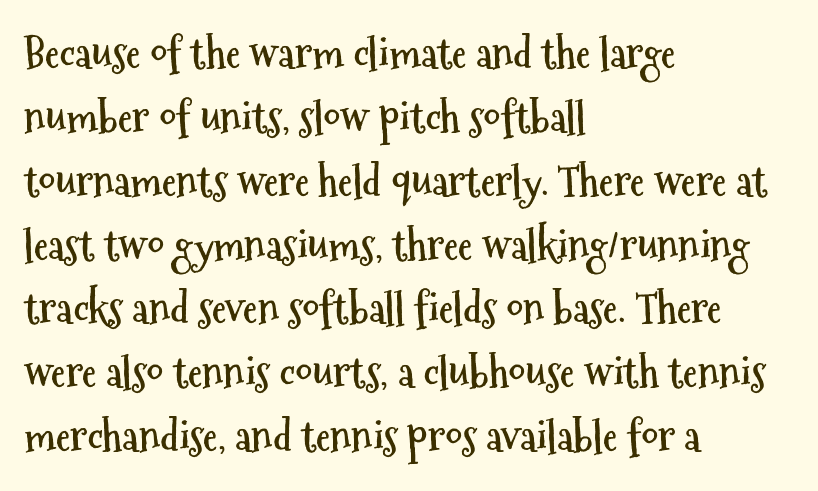
The image shows 42 px semibold, condensed sans-serif type, upright; set left-aligned, normal line spacing (1.52x), normal letter spacing, not underlined; medium stroke contrast and a medium x-height.
